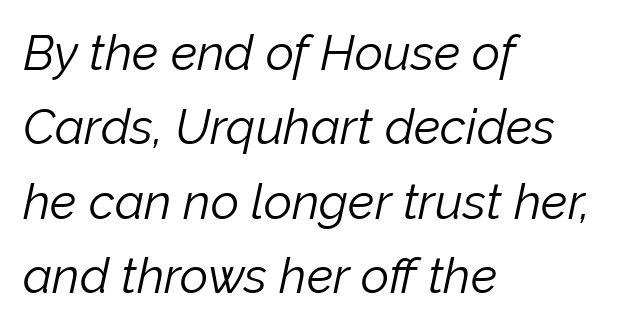
The image shows 49 px light type, italic (leaning right); set left-aligned, normal line spacing (1.52x), normal letter spacing, not underlined; low stroke contrast and a medium x-height.
